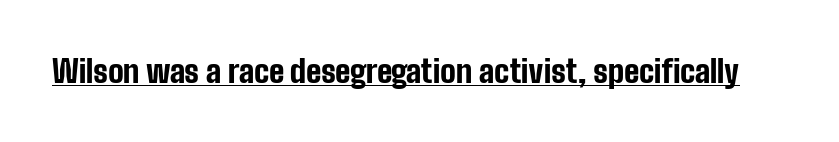
Q: Is the text bold? A: Yes.
Q: Is the text italic (slanted)? A: No, it is upright.
Q: Is the typeface a serif or a sans-serif typeface? A: Sans-serif.
Q: Is the text underlined? A: Yes.
Q: Is the spacing between letters normal or unusually wide? A: Normal.
Q: Width (condensed, normal, or wide)? A: Condensed.
Q: Stroke contrast? A: Low.
Q: x-height? A: Medium.
Q: Monospaced? A: No.
